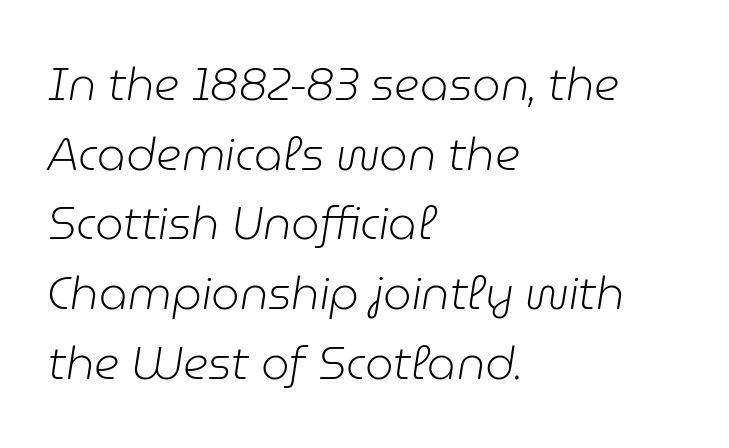
Q: Is the text bold? A: No.
Q: Is the text italic (slanted)? A: Yes, it leans right by about 9 degrees.
Q: Is the text underlined? A: No.
Q: How is the paragraph aligned? A: Left-aligned.
Q: Is the spacing between letters normal or unusually wide? A: Normal.
Q: Is the spacing between lines tight, normal or loose? A: Normal.
Q: Width (condensed, normal, or wide)? A: Normal.
Q: Stroke contrast? A: Low.
Q: x-height? A: Medium.
Q: Monospaced? A: No.
